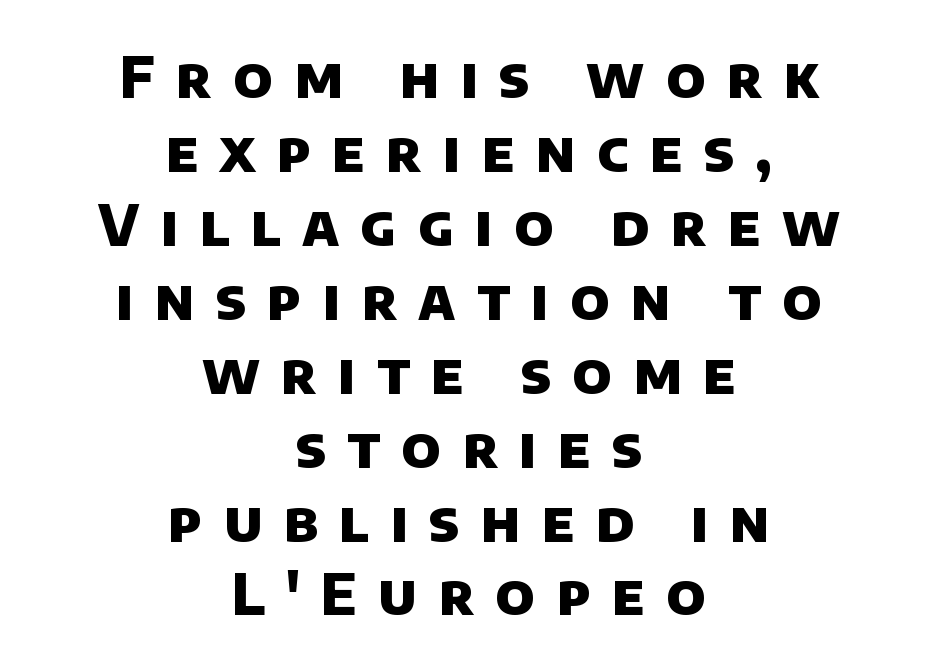
The foot of each line stays bare and open. Here the designer chose a conventional face with non-uniform glyph widths. Each word looks stretched out because of the extra space between its letters. The lines sit at an ordinary, default distance from one another.
